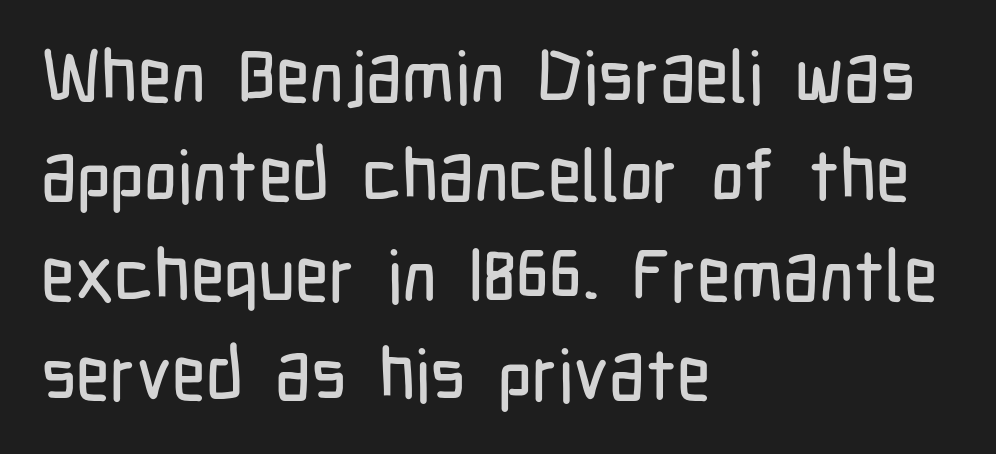
Unmarked baselines from the first word to the last. Students, note that the glyphs here touch the page at normal intervals. Think of a printed novel: that variable character pitch is what you see here. Vertical strokes here are truly vertical.
